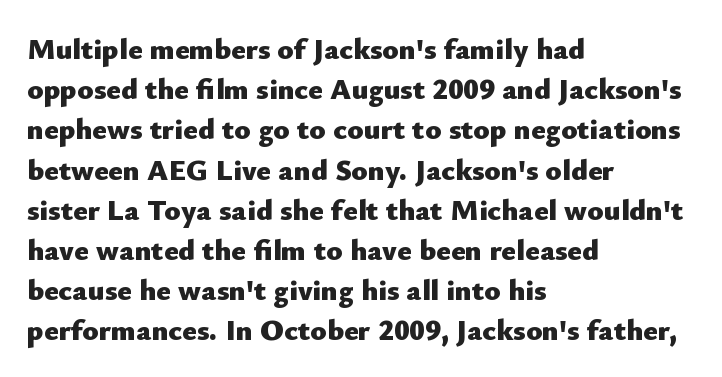
Q: Is the text bold? A: Yes.
Q: Is the text italic (slanted)? A: No, it is upright.
Q: Is the typeface a serif or a sans-serif typeface? A: Sans-serif.
Q: Is the text underlined? A: No.
Q: How is the paragraph aligned? A: Left-aligned.
Q: Is the spacing between letters normal or unusually wide? A: Normal.
Q: Is the spacing between lines tight, normal or loose? A: Normal.
Q: Width (condensed, normal, or wide)? A: Normal.
Q: Stroke contrast? A: Low.
Q: x-height? A: Small.
Q: Monospaced? A: No.
